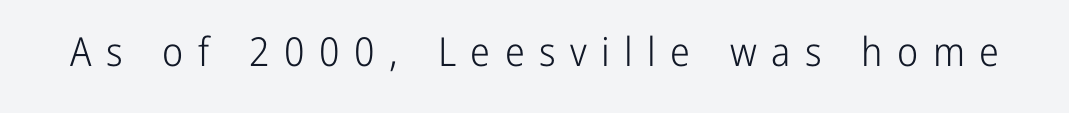
{"serif": "no", "italic": "no", "bold": "no", "weight": "light", "width": "condensed", "stroke_contrast": "low", "x_height": "medium", "monospaced": "no", "underline": "no", "letter_spacing": "wide", "letter_spacing_em": 0.36, "glyph_px": 40}
